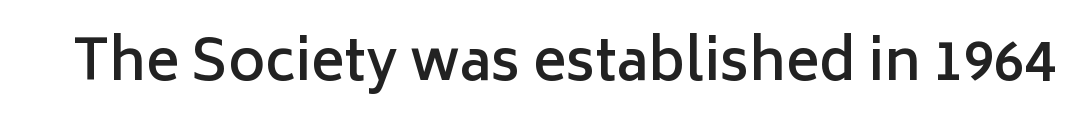
{"serif": "no", "italic": "no", "bold": "semi", "weight": "semibold", "width": "normal", "stroke_contrast": "low", "x_height": "medium", "monospaced": "no", "underline": "no", "letter_spacing": "normal", "letter_spacing_em": 0.0, "glyph_px": 56}
